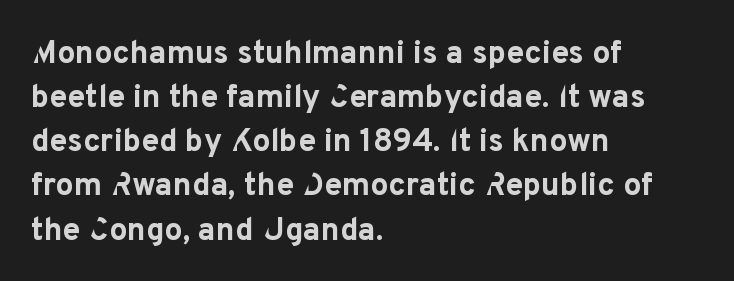
{"serif": "no", "italic": "no", "bold": "yes", "weight": "bold", "width": "normal", "stroke_contrast": "low", "x_height": "medium", "monospaced": "no", "underline": "no", "align": "left", "line_spacing": "normal", "line_spacing_ratio": 1.38, "letter_spacing": "normal", "letter_spacing_em": 0.0, "glyph_px": 32}
